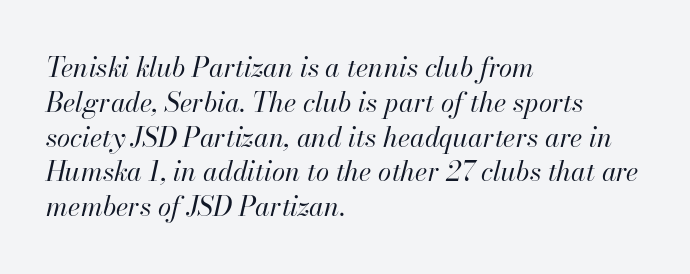
Q: Is the text bold? A: No.
Q: Is the text italic (slanted)? A: Yes, it leans right by about 13 degrees.
Q: Is the text underlined? A: No.
Q: How is the paragraph aligned? A: Left-aligned.
Q: Is the spacing between letters normal or unusually wide? A: Normal.
Q: Is the spacing between lines tight, normal or loose? A: Normal.
